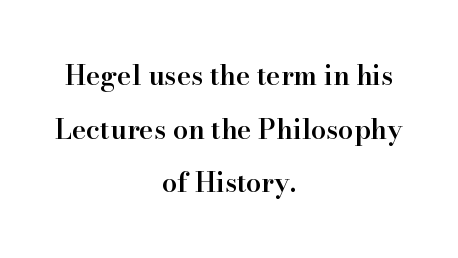
{"italic": "no", "bold": "semi", "underline": "no", "align": "center", "line_spacing": "loose", "line_spacing_ratio": 1.99, "letter_spacing": "normal", "letter_spacing_em": 0.0, "glyph_px": 27}
